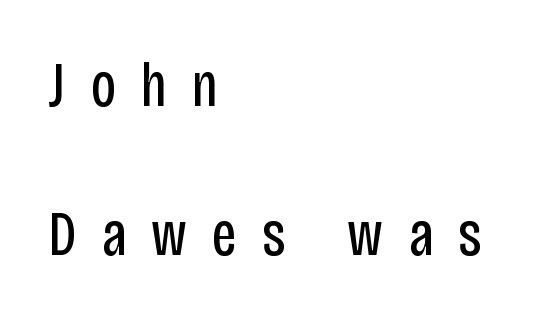
{"serif": "no", "italic": "no", "bold": "no", "weight": "regular", "width": "condensed", "stroke_contrast": "low", "x_height": "large", "monospaced": "no", "underline": "no", "align": "left", "line_spacing": "loose", "line_spacing_ratio": 2.4, "letter_spacing": "wide", "letter_spacing_em": 0.41, "glyph_px": 62}
